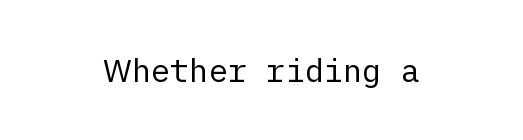
{"serif": "no", "italic": "no", "bold": "no", "weight": "regular", "width": "normal", "stroke_contrast": "low", "x_height": "medium", "underline": "no", "align": "center", "letter_spacing": "normal", "letter_spacing_em": 0.0, "glyph_px": 32}
